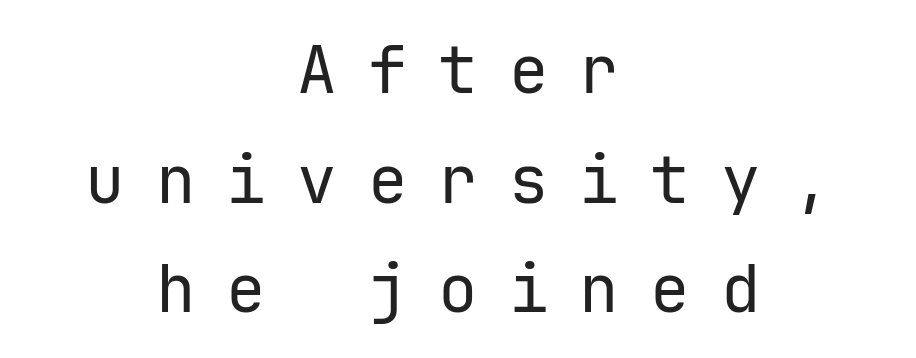
The zone under the glyphs is completely vacant. These lines stack symmetrically, like a column narrowing and widening about its center. Compared with typical paragraphs, the rows here are spaced about the same. A typesetter would mark this as roman, not italic.
